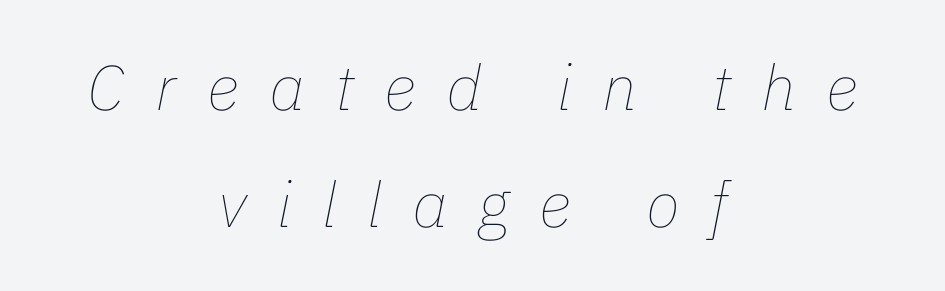
Neither beginnings nor endings align; midpoints do. Type without underlining. Emphasis-style slanted type is in use. These glyphs show unthickened strokes, regular width or finer. You could not count columns in this text — the font is proportionally spaced. Honestly, the letter spacing is so wide it's the main thing you notice.
